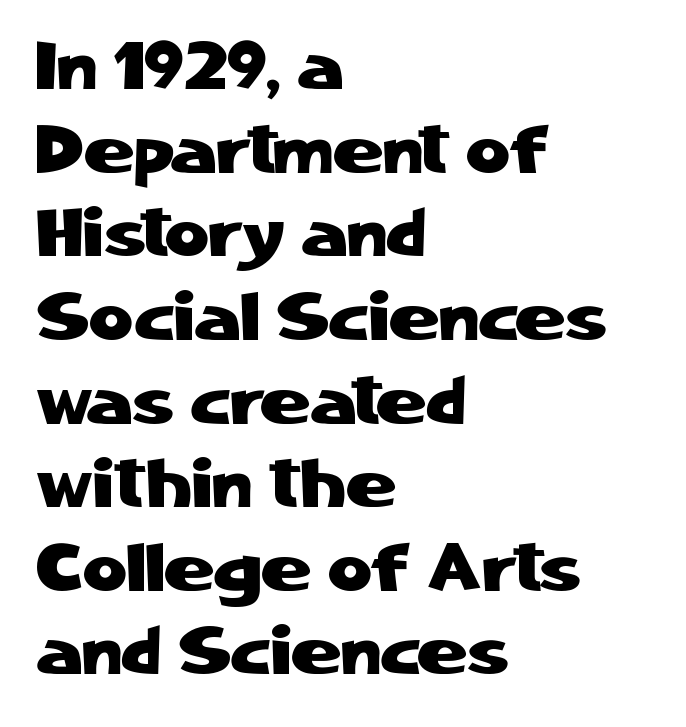
The image shows 68 px sans-serif type, upright; set left-aligned, line spacing 1.23x, normal letter spacing, not underlined; low stroke contrast and a medium x-height.
